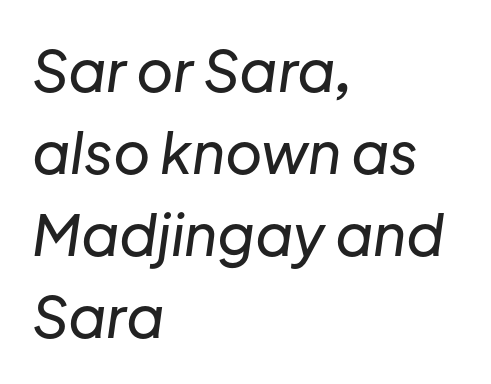
All the whitespace from short lines collects on the right. Students, observe: this is what conventionally led text looks like. Tracking value appears to be zero — textbook default spacing. Style check: oblique. Decoration check: the copy has no underline.
